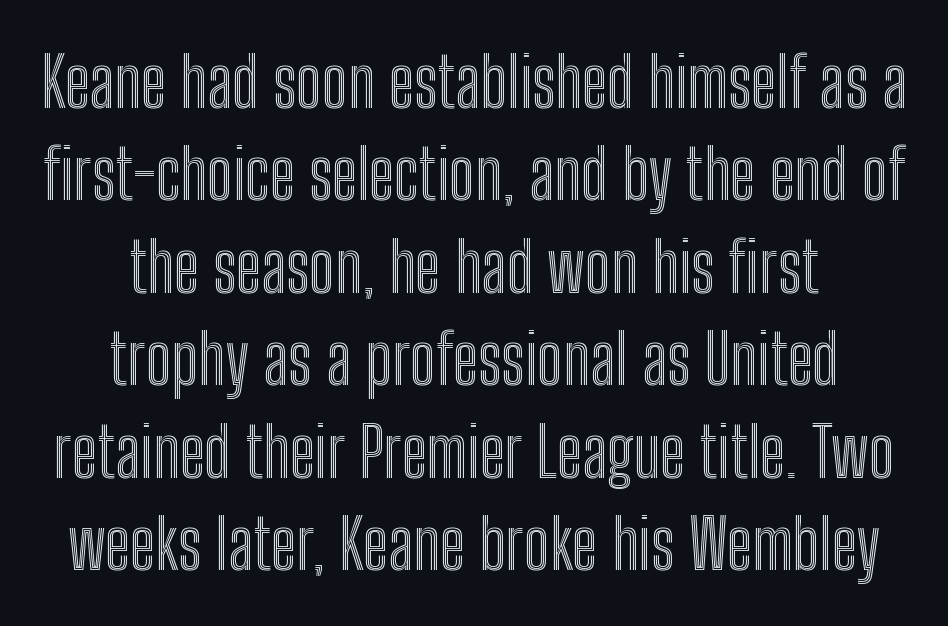
The letters advance in unequal steps, a hallmark of proportional type. Does the copy run flush right? No — it is centered line by line. Observe the ordinary spacing: letters are neighbours, not strangers. Bare-footed words on every line.
